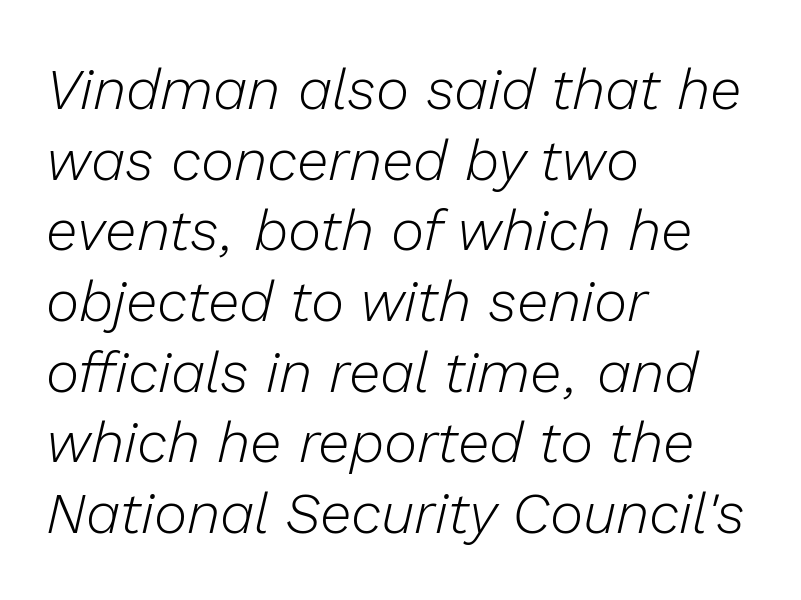
{"italic": "yes", "lean": "right", "slant_degrees": 13, "bold": "no", "weight": "light", "width": "normal", "stroke_contrast": "low", "x_height": "medium", "monospaced": "no", "underline": "no", "align": "left", "line_spacing_ratio": 1.24, "letter_spacing": "normal", "letter_spacing_em": 0.0, "glyph_px": 57}
